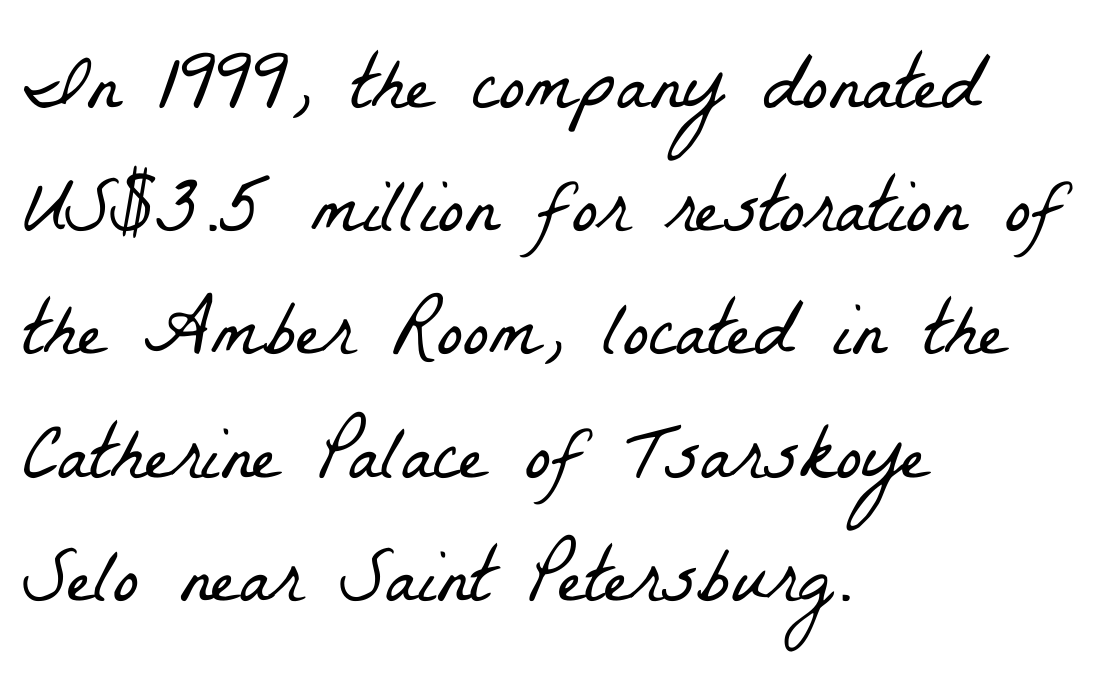
The image shows 78 px light, condensed serif type; set left-aligned, normal line spacing (1.58x), normal letter spacing, not underlined; low stroke contrast and a medium x-height.
